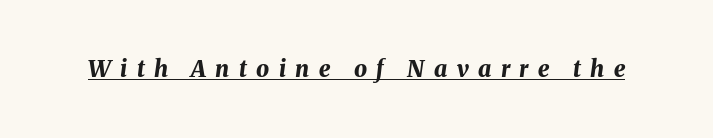
The image shows 23 px bold type, italic (leaning right); set unusually wide letter spacing (+0.41 em), underlined.
